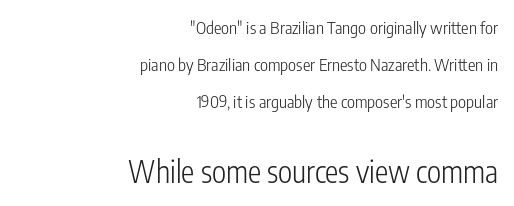
Q: Is the text bold? A: No.
Q: Is the text italic (slanted)? A: No, it is upright.
Q: Is the typeface a serif or a sans-serif typeface? A: Sans-serif.
Q: Is the text underlined? A: No.
Q: How is the paragraph aligned? A: Right-aligned.
Q: Is the spacing between letters normal or unusually wide? A: Normal.
Q: Is the spacing between lines tight, normal or loose? A: Loose.
Q: Which block of text is set in a larger size, the first (top) or the second (bottom)? A: The second (bottom) one.
Q: Width (condensed, normal, or wide)? A: Condensed.
Q: Stroke contrast? A: Low.
Q: x-height? A: Medium.
Q: Monospaced? A: No.
